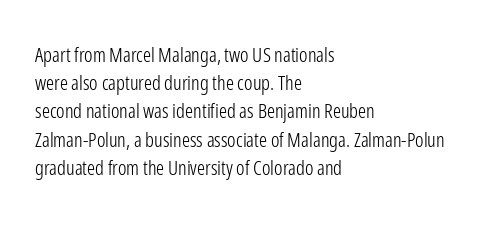
Nobody drew a line under any word here. When letters stand straight like this, we call the style roman or upright. The lines sit at an ordinary, default distance from one another. Summary of weight: not heavy and not bold.
